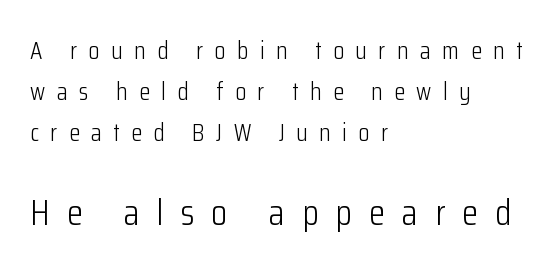
Look at the tracking — it's clearly loosened, letters drifting apart. Nope, no serifs anywhere on these letters. Descenders hang freely into open space. Short and long lines alike share a common starting point at left. Proportional: the letters do not fall into vertical columns. Honestly, the row spacing looks completely unremarkable.
